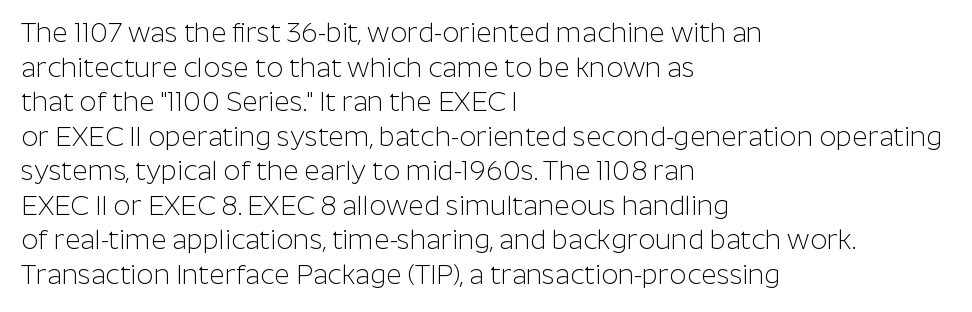
Q: Is the text bold? A: No.
Q: Is the text italic (slanted)? A: No, it is upright.
Q: Is the text underlined? A: No.
Q: How is the paragraph aligned? A: Left-aligned.
Q: Is the spacing between letters normal or unusually wide? A: Normal.
Q: Is the spacing between lines tight, normal or loose? A: Normal.
